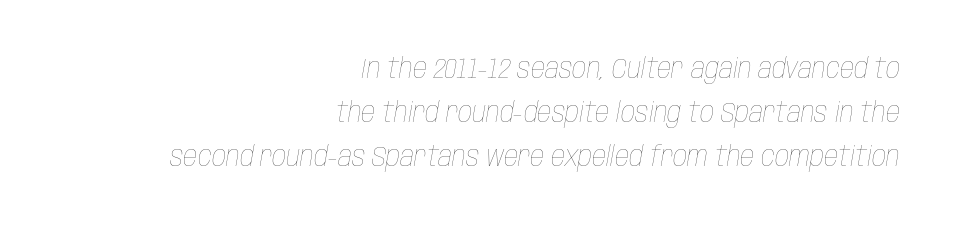
Q: Is the text bold? A: No.
Q: Is the text italic (slanted)? A: Yes, it leans right by about 10 degrees.
Q: Is the text underlined? A: No.
Q: How is the paragraph aligned? A: Right-aligned.
Q: Is the spacing between letters normal or unusually wide? A: Normal.
Q: Is the spacing between lines tight, normal or loose? A: Normal.
Q: Width (condensed, normal, or wide)? A: Condensed.
Q: Stroke contrast? A: Low.
Q: x-height? A: Large.
Q: Monospaced? A: No.
